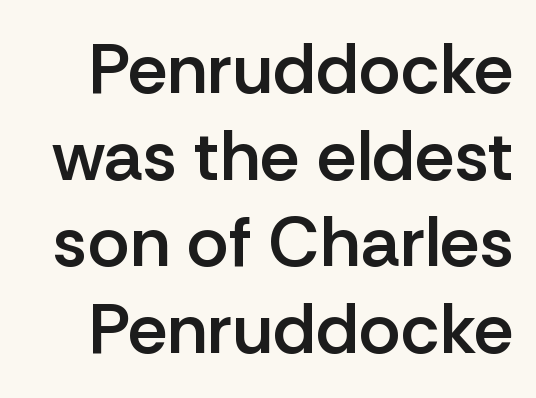
Q: Is the text bold? A: Semi-bold.
Q: Is the text italic (slanted)? A: No, it is upright.
Q: Is the typeface a serif or a sans-serif typeface? A: Sans-serif.
Q: Is the text underlined? A: No.
Q: Is the spacing between letters normal or unusually wide? A: Normal.
Q: Width (condensed, normal, or wide)? A: Normal.
Q: Stroke contrast? A: Low.
Q: x-height? A: Medium.
Q: Monospaced? A: No.
